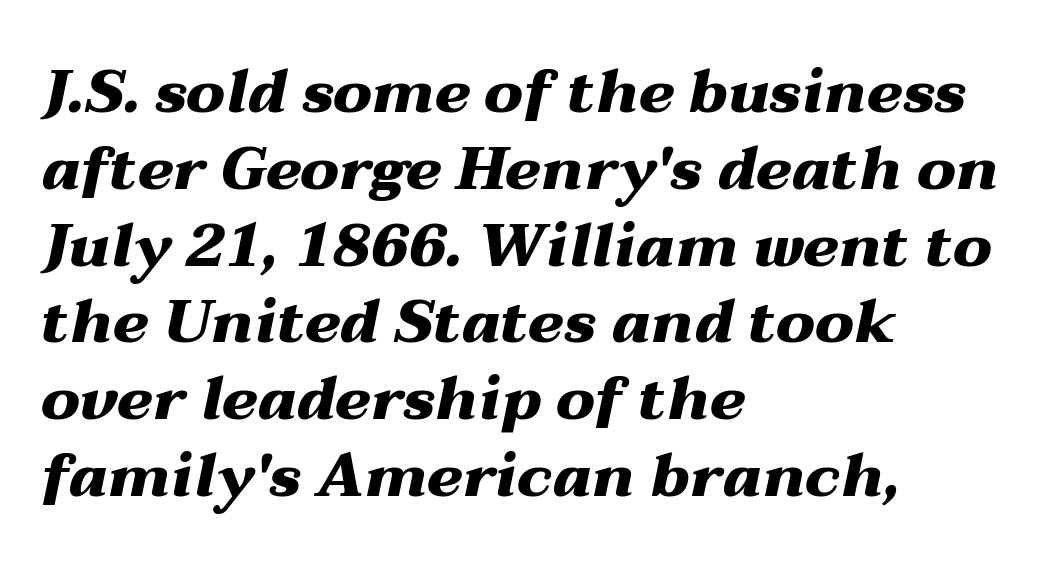
The space beneath each line is pristine and unruled. Here the glyphs are tracked normally, forming tight word shapes. Typeset ragged right — the left edge is the straight one. The passage shown leans; its letterforms are oblique.
